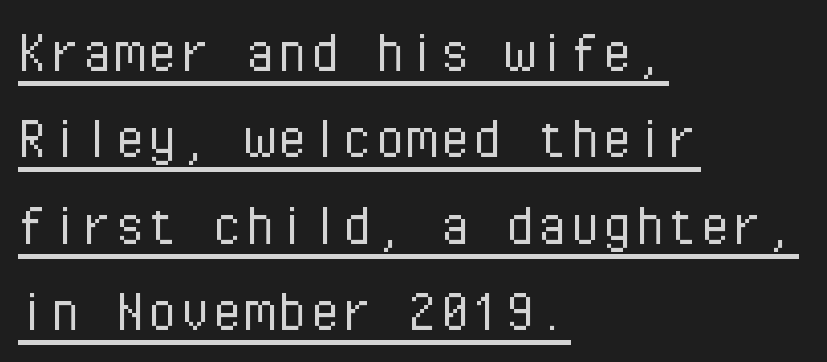
The passage shown is typeset with a sans-serif family. The letters march in equal steps, a hallmark of fixed-pitch type. The setting favours the left margin, as ordinary paragraphs usually do. Honestly, the underline is the first thing you notice here.
